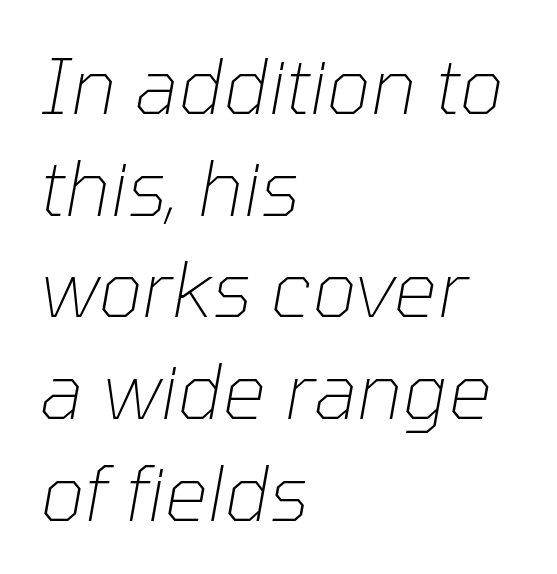
{"italic": "yes", "lean": "right", "slant_degrees": 10, "bold": "no", "weight": "thin", "width": "normal", "stroke_contrast": "low", "x_height": "medium", "monospaced": "no", "underline": "no", "align": "left", "line_spacing": "normal", "line_spacing_ratio": 1.32, "letter_spacing": "normal", "letter_spacing_em": 0.0, "glyph_px": 77}
